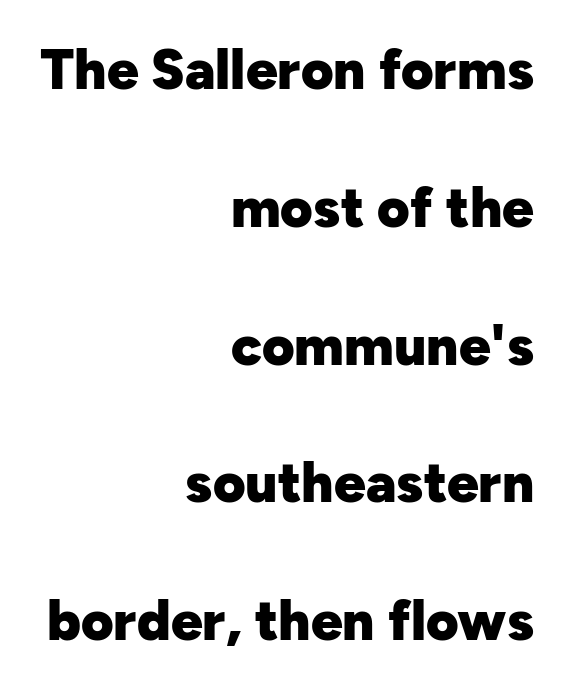
Q: Is the text bold? A: Yes.
Q: Is the text italic (slanted)? A: No, it is upright.
Q: Is the typeface a serif or a sans-serif typeface? A: Sans-serif.
Q: Is the text underlined? A: No.
Q: How is the paragraph aligned? A: Right-aligned.
Q: Is the spacing between letters normal or unusually wide? A: Normal.
Q: Is the spacing between lines tight, normal or loose? A: Loose.
Q: Width (condensed, normal, or wide)? A: Normal.
Q: Stroke contrast? A: Low.
Q: x-height? A: Medium.
Q: Monospaced? A: No.
